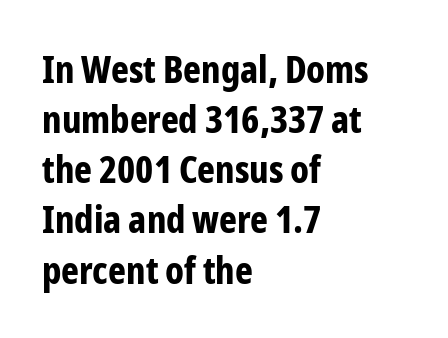
Q: Is the text bold? A: Yes.
Q: Is the text italic (slanted)? A: No, it is upright.
Q: Is the typeface a serif or a sans-serif typeface? A: Sans-serif.
Q: Is the text underlined? A: No.
Q: How is the paragraph aligned? A: Left-aligned.
Q: Is the spacing between letters normal or unusually wide? A: Normal.
Q: Is the spacing between lines tight, normal or loose? A: Normal.
Q: Width (condensed, normal, or wide)? A: Condensed.
Q: Stroke contrast? A: Low.
Q: x-height? A: Medium.
Q: Monospaced? A: No.
